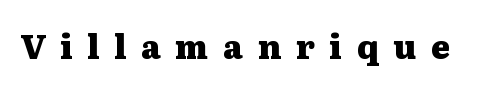
Observe the serifs anchoring each vertical stroke in this sample. Think of a printed novel: that variable character pitch is what you see here. Its strokes are broad and dark, the hallmark of bold type. Display-style spreading of the glyphs; the letterfit is very open.
